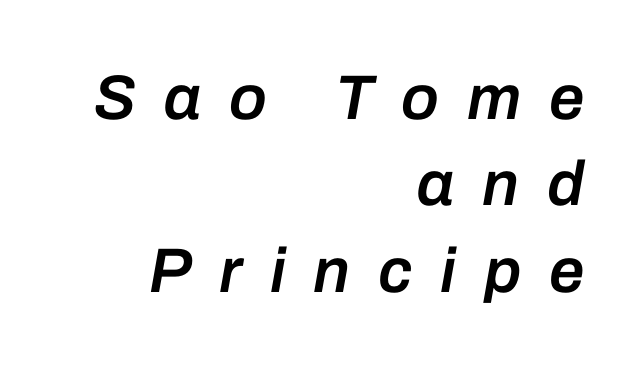
{"italic": "yes", "lean": "right", "slant_degrees": 10, "bold": "semi", "weight": "semibold", "width": "normal", "stroke_contrast": "low", "x_height": "medium", "monospaced": "no", "underline": "no", "align": "right", "line_spacing": "normal", "line_spacing_ratio": 1.37, "letter_spacing": "wide", "letter_spacing_em": 0.44, "glyph_px": 63}
